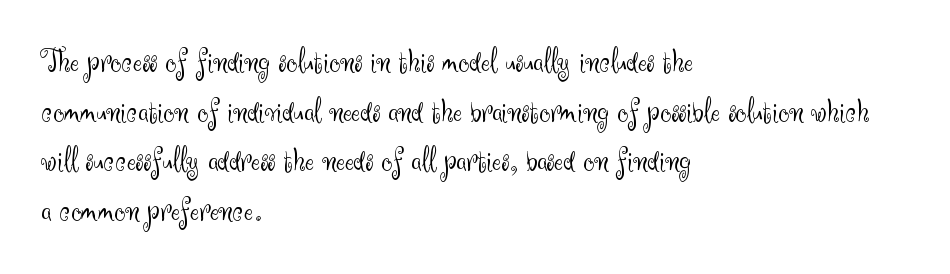
The image shows 34 px light sans-serif type, upright; set left-aligned, normal line spacing (1.46x), normal letter spacing, not underlined; medium stroke contrast and a small x-height.
